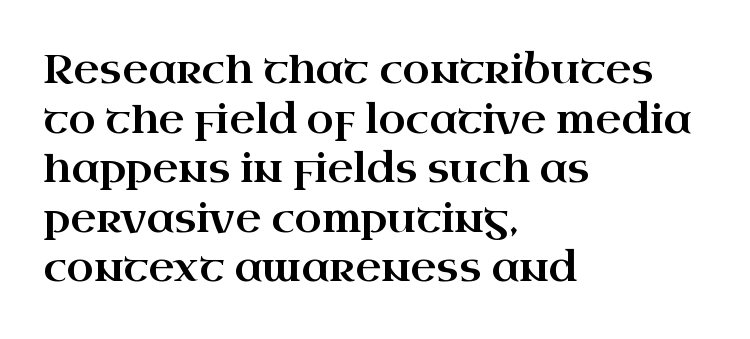
{"serif": "yes", "italic": "no", "width": "wide", "stroke_contrast": "high", "x_height": "small", "monospaced": "no", "underline": "no", "align": "left", "line_spacing_ratio": 1.24, "letter_spacing": "normal", "letter_spacing_em": 0.0, "glyph_px": 40}
